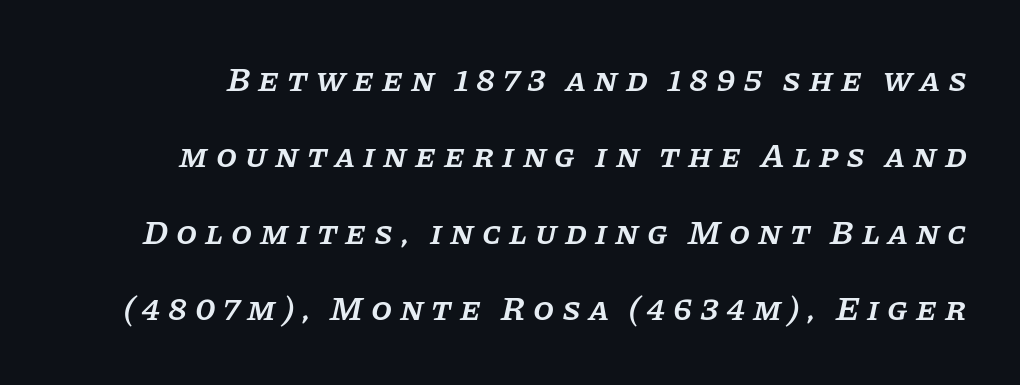
As a designer I'd log this as weight 600, semibold. There's an unmistakable incline to the writing here. To sum up the face: it has serifs. The tracking jumps out immediately: characters are airy and widely separated. Honestly, there is no underline to notice here at all. The lines are spread far apart with generous leading.
